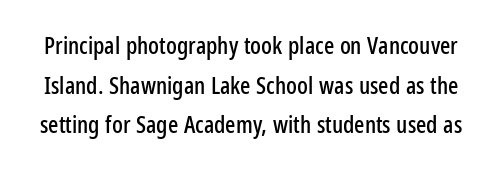
Q: Is the text italic (slanted)? A: No, it is upright.
Q: Is the text underlined? A: No.
Q: Is the spacing between letters normal or unusually wide? A: Normal.
Q: Is the spacing between lines tight, normal or loose? A: Normal.
